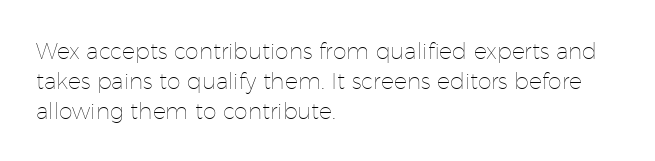
{"italic": "no", "bold": "no", "underline": "no", "align": "left", "line_spacing": "normal", "line_spacing_ratio": 1.37, "letter_spacing": "normal", "letter_spacing_em": 0.0, "glyph_px": 22}
